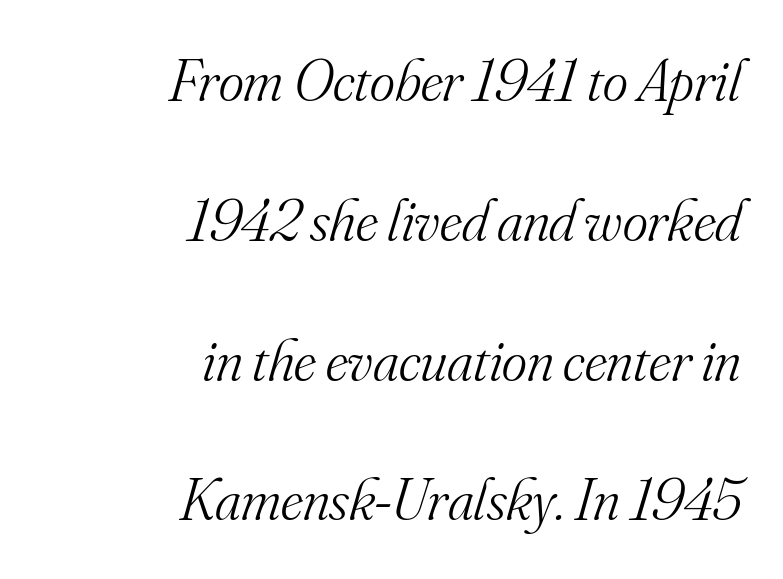
The image shows 60 px light serif type, italic (leaning right); set right-aligned, loose line spacing (2.33x), normal letter spacing, not underlined; medium stroke contrast and a small x-height.
